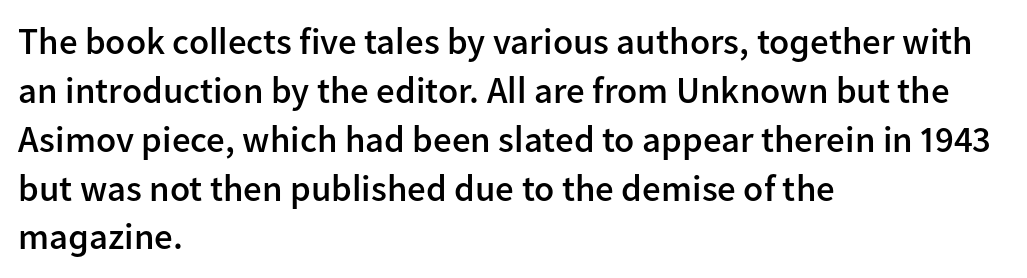
{"serif": "no", "italic": "no", "bold": "semi", "weight": "semibold", "width": "normal", "stroke_contrast": "low", "x_height": "medium", "monospaced": "no", "underline": "no", "align": "left", "line_spacing": "normal", "line_spacing_ratio": 1.32, "letter_spacing": "normal", "letter_spacing_em": 0.0, "glyph_px": 37}
